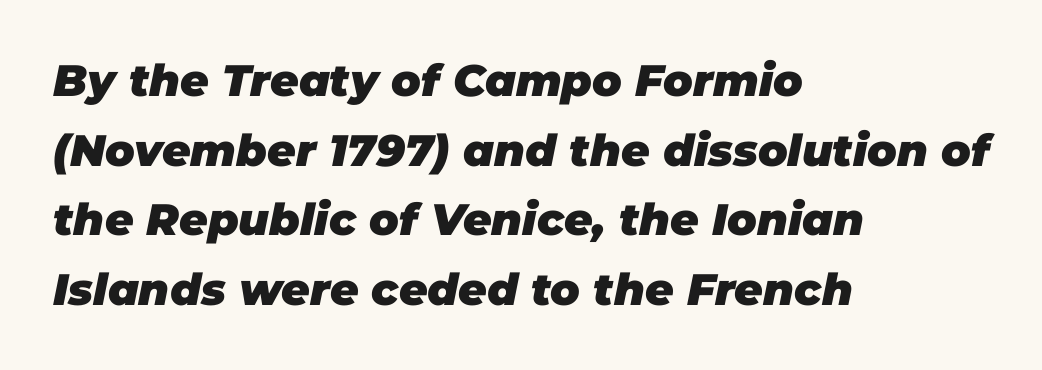
The image shows 44 px heavy type, italic (leaning right); set left-aligned, normal line spacing (1.58x), normal letter spacing, not underlined; low stroke contrast and a large x-height.
